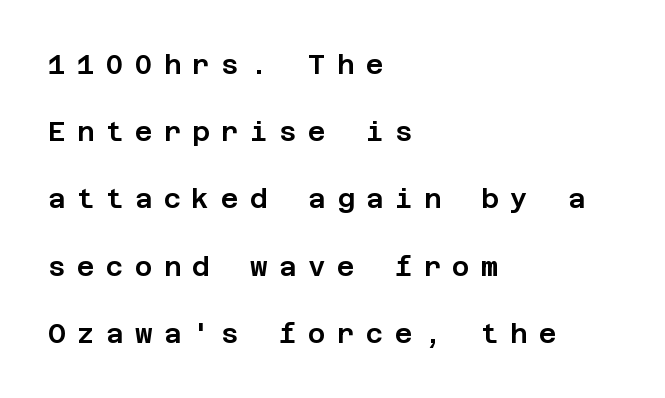
{"italic": "no", "underline": "no", "align": "left", "line_spacing": "loose", "line_spacing_ratio": 2.49, "letter_spacing": "wide", "letter_spacing_em": 0.42, "glyph_px": 27}
